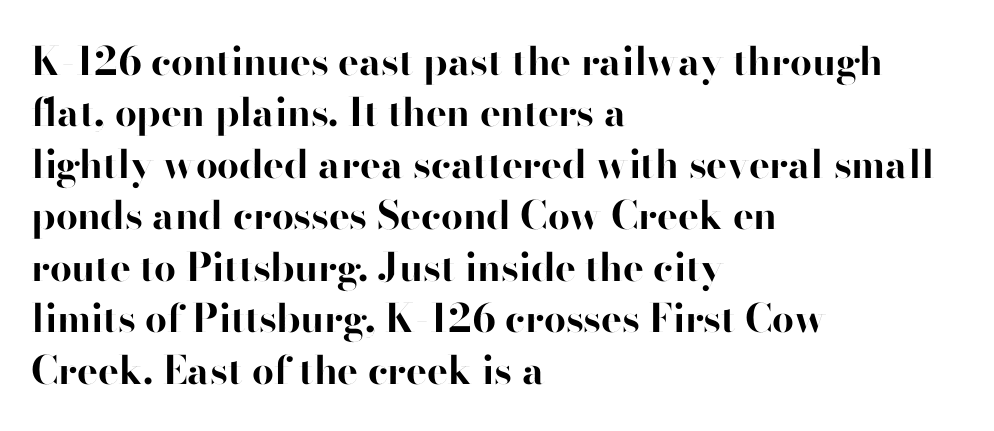
{"serif": "no", "italic": "no", "bold": "yes", "weight": "bold", "width": "normal", "stroke_contrast": "high", "x_height": "small", "monospaced": "no", "underline": "no", "align": "left", "line_spacing": "normal", "line_spacing_ratio": 1.32, "letter_spacing": "normal", "letter_spacing_em": 0.0, "glyph_px": 39}
